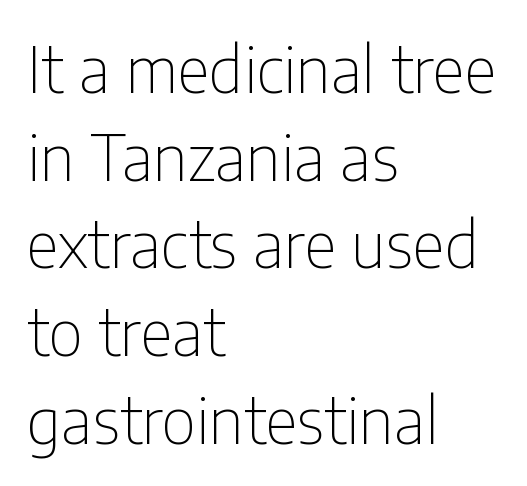
Q: Is the text bold? A: No.
Q: Is the text italic (slanted)? A: No, it is upright.
Q: Is the typeface a serif or a sans-serif typeface? A: Sans-serif.
Q: Is the text underlined? A: No.
Q: How is the paragraph aligned? A: Left-aligned.
Q: Is the spacing between letters normal or unusually wide? A: Normal.
Q: Is the spacing between lines tight, normal or loose? A: Normal.
Q: Width (condensed, normal, or wide)? A: Condensed.
Q: Stroke contrast? A: Low.
Q: x-height? A: Medium.
Q: Monospaced? A: No.
